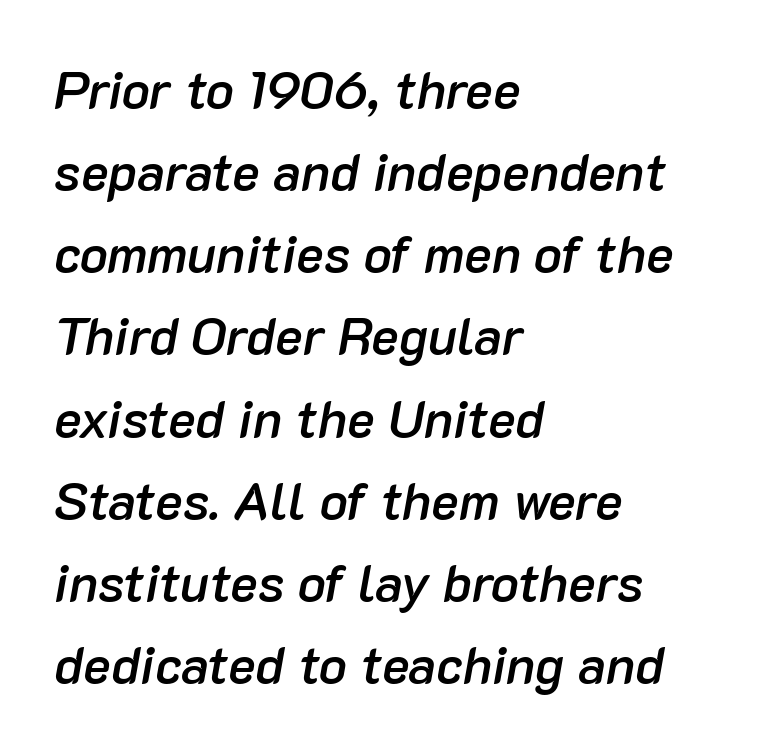
{"italic": "yes", "lean": "right", "slant_degrees": 10, "bold": "semi", "weight": "semibold", "width": "normal", "stroke_contrast": "low", "x_height": "medium", "monospaced": "no", "underline": "no", "align": "left", "line_spacing": "normal", "line_spacing_ratio": 1.58, "letter_spacing": "normal", "letter_spacing_em": 0.0, "glyph_px": 52}
